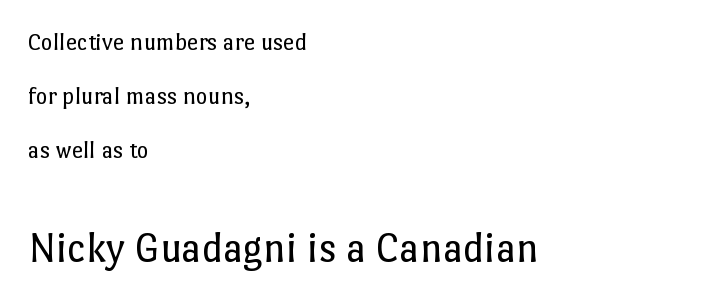
The type is set solid horizontally, with unmodified tracking. The passage shown is not underscored anywhere. The setting favours the left margin, as ordinary paragraphs usually do. This layout puts the modest block above and the oversized block below.
